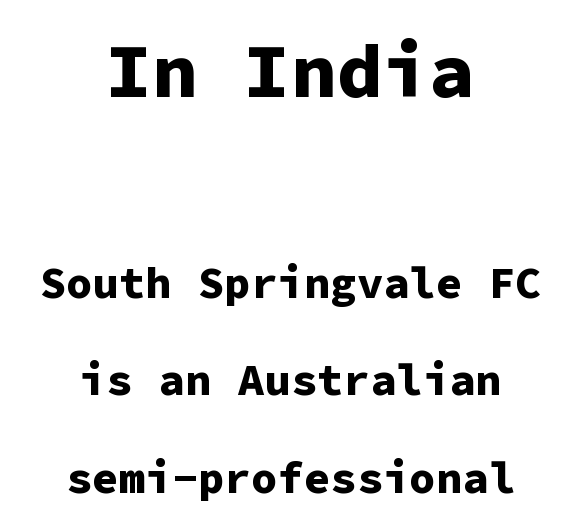
The specimen reads as upright at a glance. This sample uses plain, unmodified letter spacing. Here the designer chose a console-style face with uniform glyph widths. Bigger letters appear in the top chunk; the bottom chunk is reduced.
